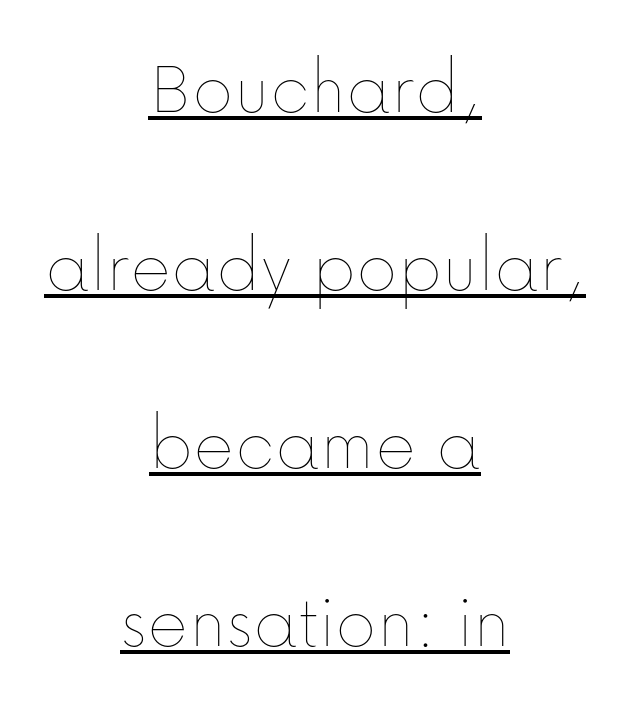
The rag falls on both sides of this text block equally. Weight: in the light-to-regular range. Each word holds together tightly as a unit, with standard inter-letter gaps. A typesetter would call this proportional, since set widths differ per character. Ascenders rise straight up at ninety degrees. Airy leading.
